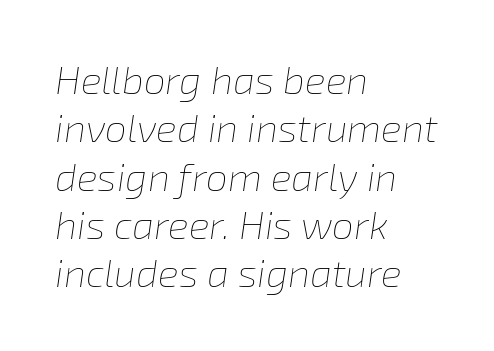
The image shows 39 px thin type, italic (leaning right); set left-aligned, line spacing 1.24x, normal letter spacing, not underlined; low stroke contrast and a medium x-height.
